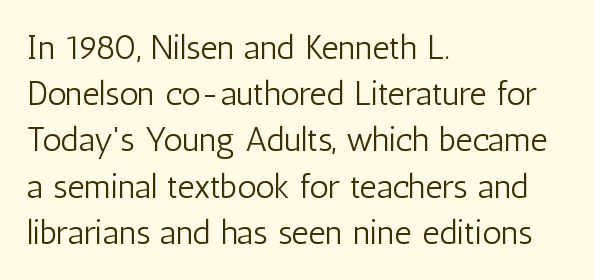
The image shows 34 px light, condensed sans-serif type, upright; set left-aligned, normal line spacing (1.36x), normal letter spacing, not underlined; low stroke contrast and a medium x-height.
